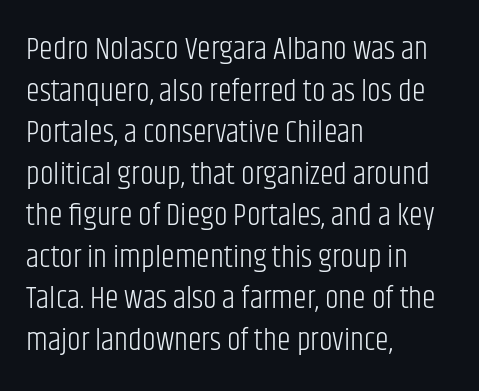
The image shows 31 px light, condensed sans-serif type, upright; set left-aligned, normal line spacing (1.34x), normal letter spacing, not underlined; low stroke contrast and a large x-height.
